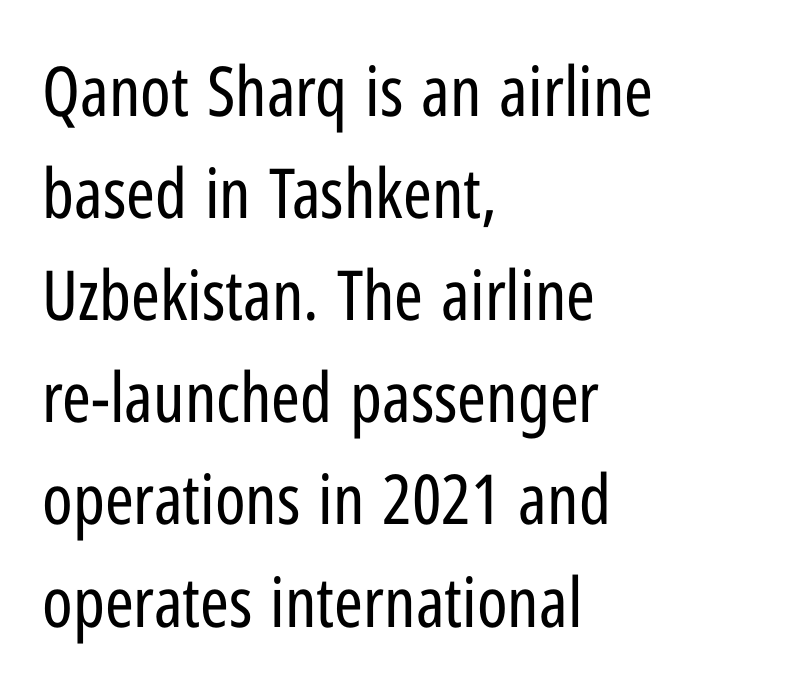
{"serif": "no", "italic": "no", "bold": "no", "weight": "regular", "width": "condensed", "stroke_contrast": "low", "x_height": "medium", "monospaced": "no", "underline": "no", "align": "left", "line_spacing": "normal", "line_spacing_ratio": 1.48, "letter_spacing": "normal", "letter_spacing_em": 0.0, "glyph_px": 69}
